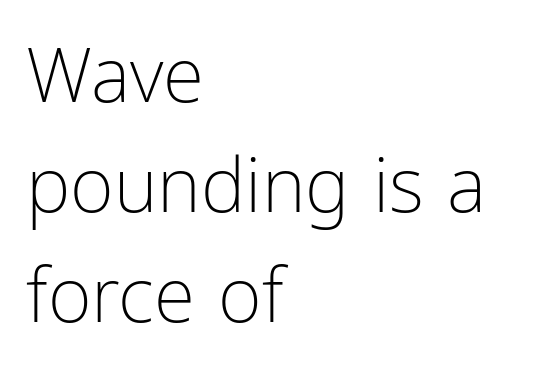
The strokes carry an ordinary text weight at most. The baseline area is clear. The text block is weighted toward the left margin, trailing off unevenly rightward. The face used here is proportionally spaced, like ordinary book or web type. Does extra space separate the letters? No, they use regular spacing. The passage shown is typeset with a sans-serif family.
